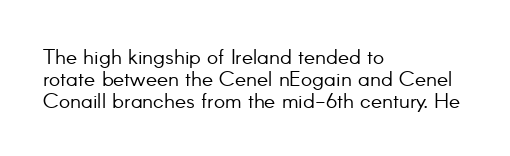
The lines in this sample share a left origin and differ only in where they stop. No extra tracking has been applied to these lines. Do the letters lean? They stand straight. No chunkiness to these letters — they're not bold. A clean baseline with only descenders dipping below it. The space between consecutive lines is stingy.
